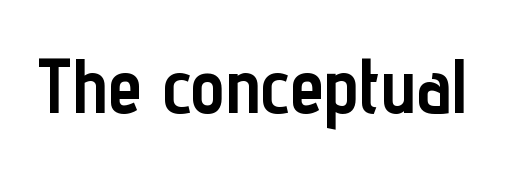
Q: Is the text bold? A: Yes.
Q: Is the text italic (slanted)? A: No, it is upright.
Q: Is the typeface a serif or a sans-serif typeface? A: Sans-serif.
Q: Is the text underlined? A: No.
Q: Is the spacing between letters normal or unusually wide? A: Normal.
Q: Width (condensed, normal, or wide)? A: Condensed.
Q: Stroke contrast? A: Low.
Q: x-height? A: Medium.
Q: Monospaced? A: No.
